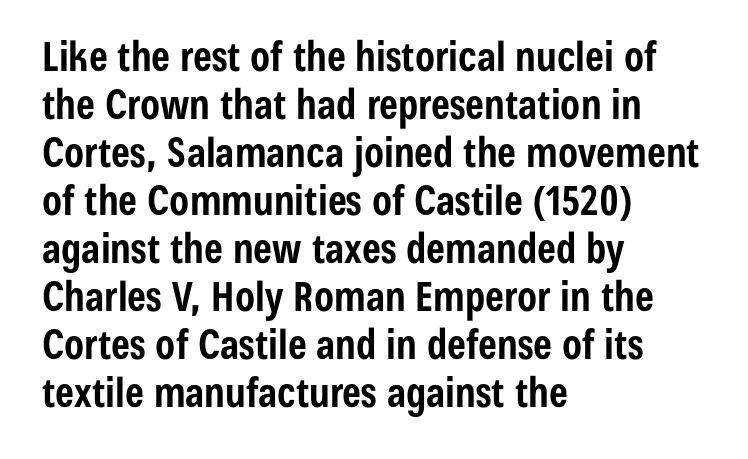
The image shows 40 px bold, condensed sans-serif type, upright; set left-aligned, line spacing 1.2x, normal letter spacing, not underlined; low stroke contrast and a medium x-height.
